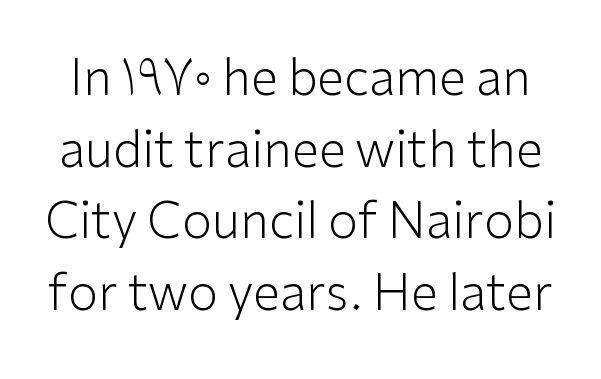
{"serif": "no", "italic": "no", "bold": "no", "weight": "light", "width": "normal", "stroke_contrast": "low", "x_height": "medium", "monospaced": "no", "underline": "no", "line_spacing": "normal", "line_spacing_ratio": 1.46, "letter_spacing": "normal", "letter_spacing_em": 0.0, "glyph_px": 49}
